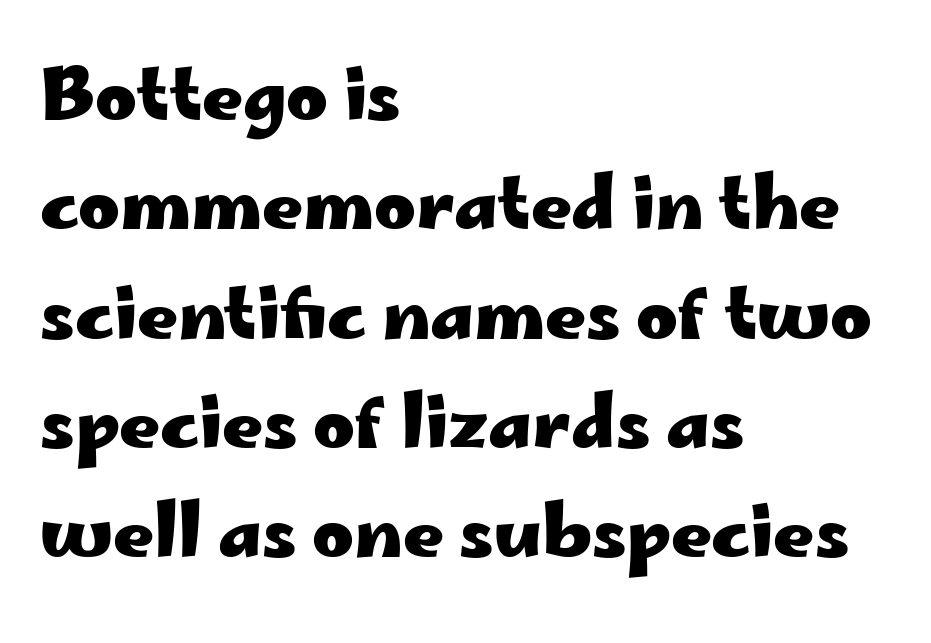
The image shows 71 px heavy, wide sans-serif type, upright; set left-aligned, normal line spacing (1.54x), normal letter spacing, not underlined; low stroke contrast and a small x-height.
